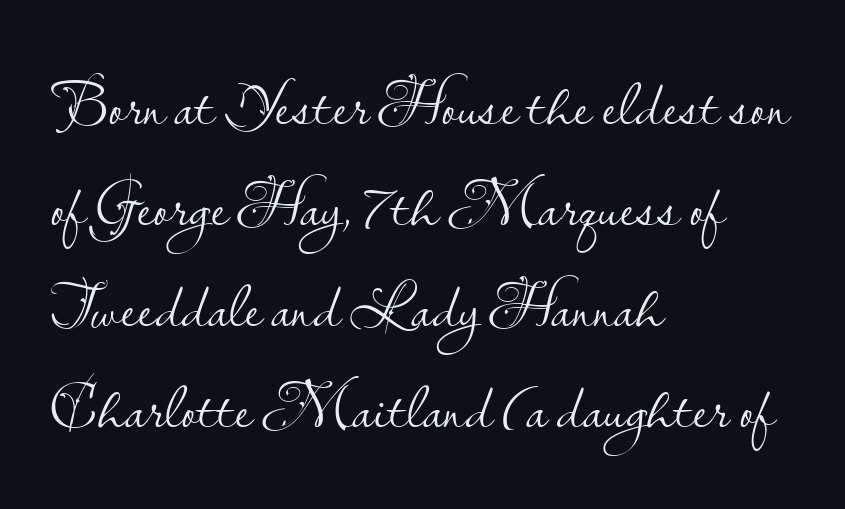
Q: Is the text bold? A: No.
Q: Is the text italic (slanted)? A: Yes.
Q: Is the typeface a serif or a sans-serif typeface? A: Sans-serif.
Q: Is the text underlined? A: No.
Q: How is the paragraph aligned? A: Left-aligned.
Q: Is the spacing between letters normal or unusually wide? A: Normal.
Q: Is the spacing between lines tight, normal or loose? A: Normal.
Q: Width (condensed, normal, or wide)? A: Normal.
Q: Stroke contrast? A: Low.
Q: x-height? A: Small.
Q: Monospaced? A: No.
